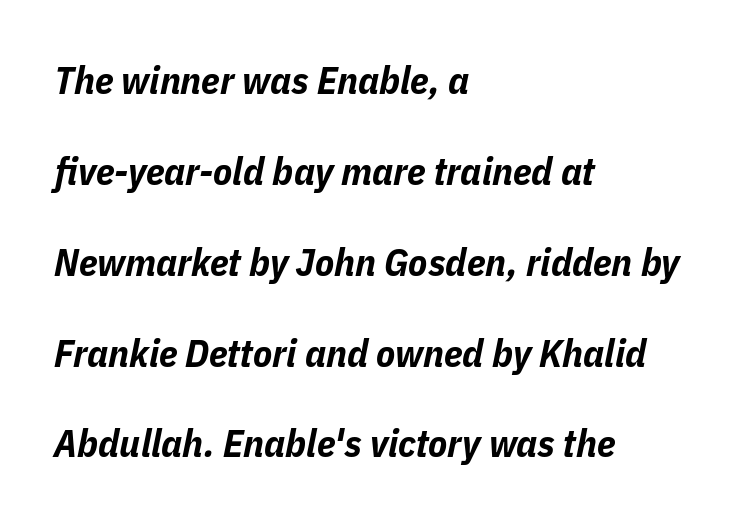
The image shows 39 px bold, condensed type, italic (leaning right); set left-aligned, loose line spacing (2.33x), normal letter spacing, not underlined; low stroke contrast and a medium x-height.
